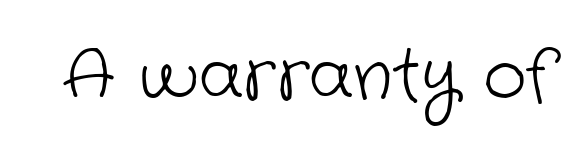
The image shows 66 px light sans-serif type; set normal letter spacing, not underlined; low stroke contrast and a medium x-height.
